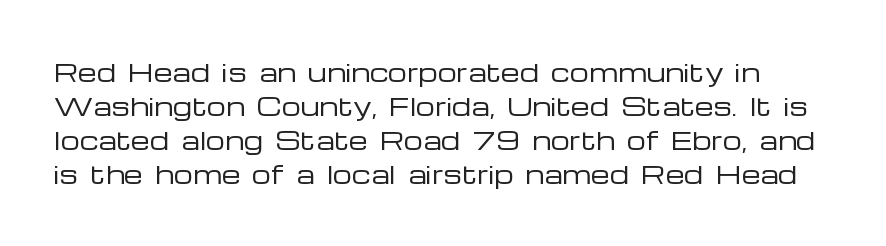
Honestly, the row spacing looks completely unremarkable. Does extra space separate the letters? No, they use regular spacing. Bare-footed words on every line. A light-to-regular cut is what we see here.
